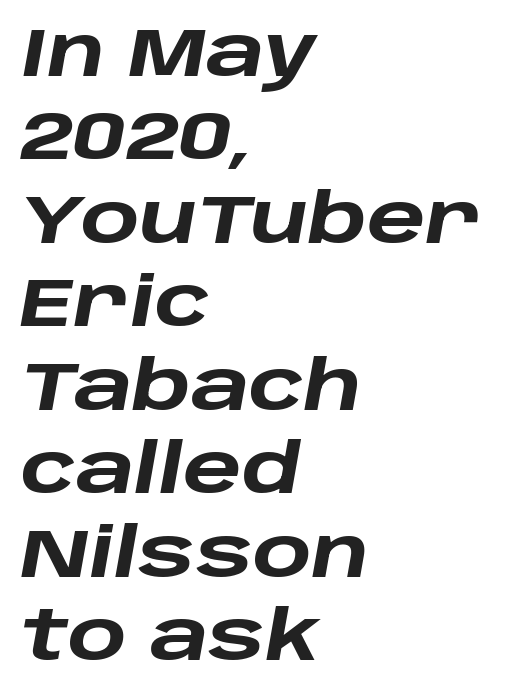
The image shows 69 px heavy, wide type, italic (leaning right); set left-aligned, line spacing 1.21x, normal letter spacing, not underlined; low stroke contrast and a large x-height.
